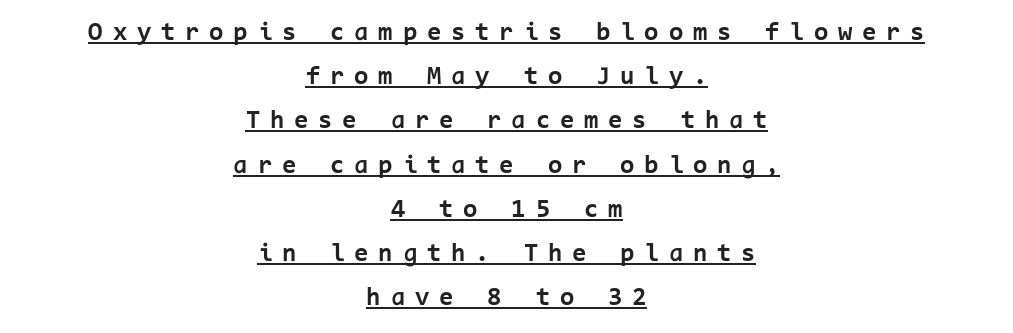
{"italic": "no", "bold": "yes", "underline": "yes", "align": "center", "line_spacing": "normal", "line_spacing_ratio": 1.7, "letter_spacing": "wide", "letter_spacing_em": 0.38, "glyph_px": 26}
